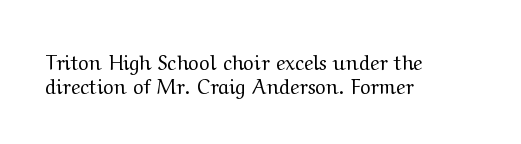
Descenders are the only things crossing below the line. Letters have the restrained weight of plain body copy at most. Where is the straight margin? On the left. Between one letter and the next there's only the usual sliver of space.
